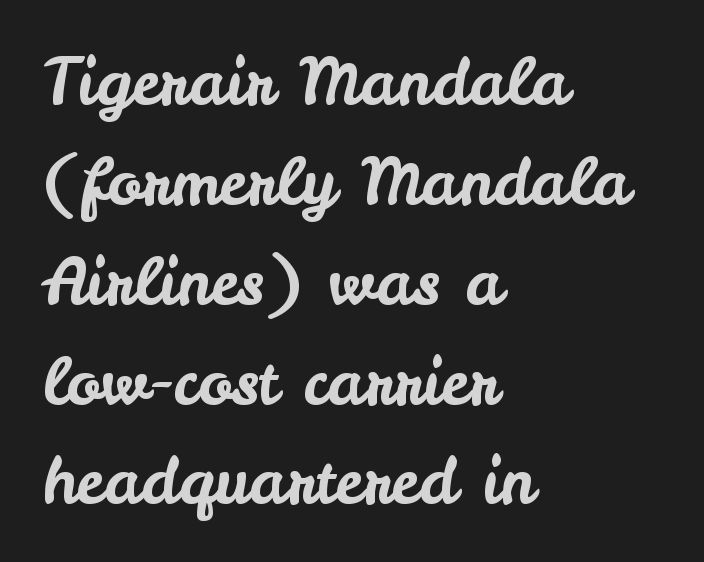
Q: Is the text italic (slanted)? A: Yes.
Q: Is the typeface a serif or a sans-serif typeface? A: Sans-serif.
Q: Is the text underlined? A: No.
Q: How is the paragraph aligned? A: Left-aligned.
Q: Is the spacing between letters normal or unusually wide? A: Normal.
Q: Is the spacing between lines tight, normal or loose? A: Normal.
Q: Width (condensed, normal, or wide)? A: Normal.
Q: Stroke contrast? A: Low.
Q: x-height? A: Small.
Q: Monospaced? A: No.
